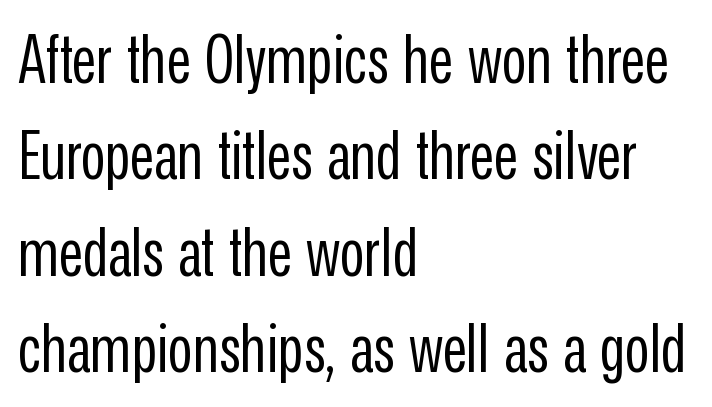
{"serif": "no", "italic": "no", "bold": "no", "weight": "regular", "width": "condensed", "stroke_contrast": "low", "x_height": "medium", "monospaced": "no", "underline": "no", "align": "left", "line_spacing": "normal", "line_spacing_ratio": 1.44, "letter_spacing": "normal", "letter_spacing_em": 0.0, "glyph_px": 67}
